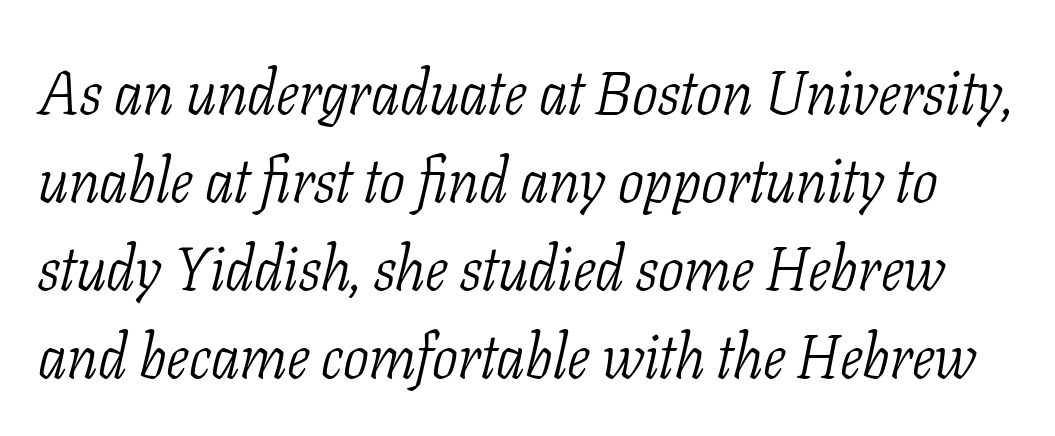
Q: Is the text bold? A: No.
Q: Is the text italic (slanted)? A: Yes, it leans right by about 11 degrees.
Q: Is the typeface a serif or a sans-serif typeface? A: Serif.
Q: Is the text underlined? A: No.
Q: Is the spacing between letters normal or unusually wide? A: Normal.
Q: Is the spacing between lines tight, normal or loose? A: Normal.
Q: Width (condensed, normal, or wide)? A: Condensed.
Q: Stroke contrast? A: Low.
Q: x-height? A: Medium.
Q: Monospaced? A: No.
